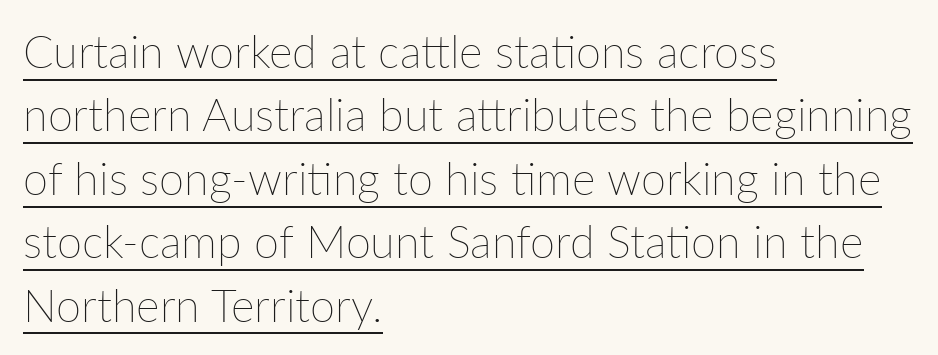
Do the characters align in a grid? No, the font is proportional. Vertical spacing — default. Style check: upright. Which margin do the lines hug? The left one — the right edge is uneven.
